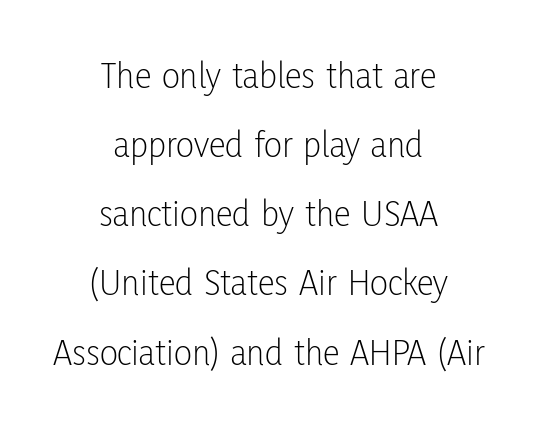
Q: Is the text bold? A: No.
Q: Is the text italic (slanted)? A: No, it is upright.
Q: Is the typeface a serif or a sans-serif typeface? A: Sans-serif.
Q: Is the text underlined? A: No.
Q: How is the paragraph aligned? A: Centered.
Q: Is the spacing between letters normal or unusually wide? A: Normal.
Q: Width (condensed, normal, or wide)? A: Condensed.
Q: Stroke contrast? A: Low.
Q: x-height? A: Medium.
Q: Monospaced? A: No.
